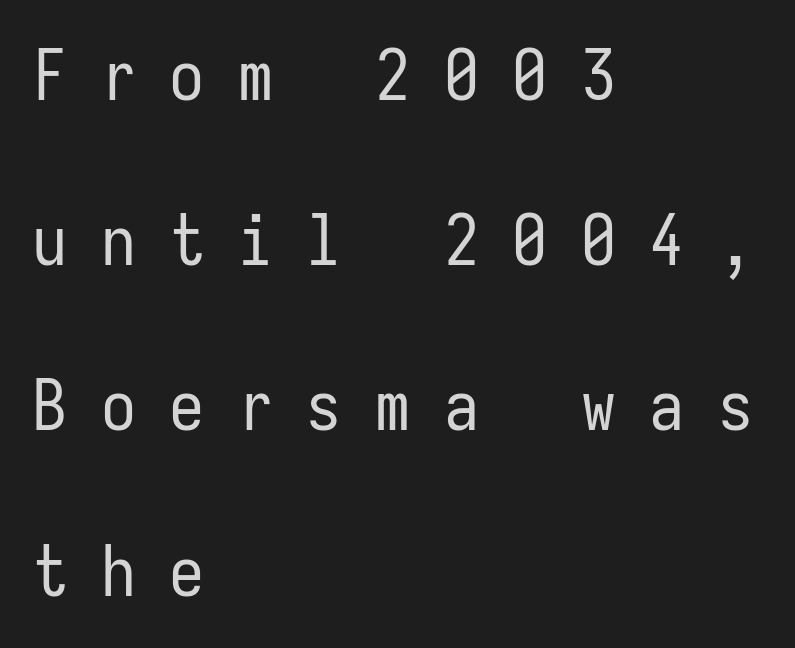
The image shows 70 px regular-weight, condensed sans-serif type, upright, monospaced; set left-aligned, loose line spacing (2.36x), unusually wide letter spacing (+0.48 em), not underlined; low stroke contrast and a medium x-height.
